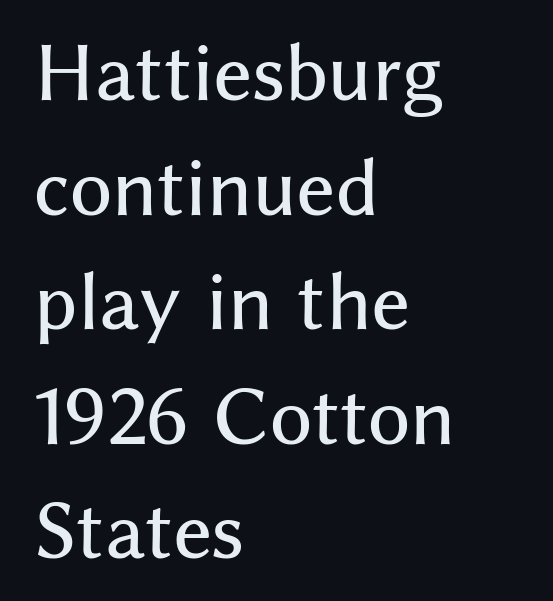
{"serif": "no", "italic": "no", "width": "normal", "stroke_contrast": "medium", "x_height": "medium", "monospaced": "no", "underline": "no", "align": "left", "line_spacing": "normal", "line_spacing_ratio": 1.57, "letter_spacing": "normal", "letter_spacing_em": 0.0, "glyph_px": 73}
